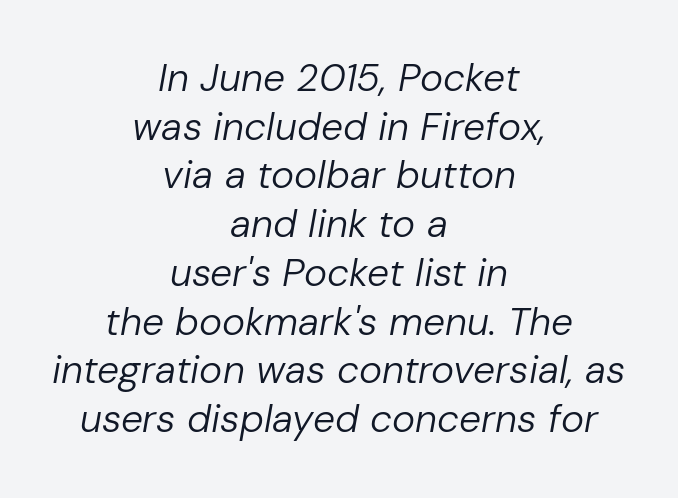
Q: Is the text bold? A: No.
Q: Is the text italic (slanted)? A: Yes, it leans right by about 10 degrees.
Q: Is the text underlined? A: No.
Q: How is the paragraph aligned? A: Centered.
Q: Is the spacing between letters normal or unusually wide? A: Normal.
Q: Is the spacing between lines tight, normal or loose? A: Normal.
Q: Width (condensed, normal, or wide)? A: Normal.
Q: Stroke contrast? A: Low.
Q: x-height? A: Medium.
Q: Monospaced? A: No.
